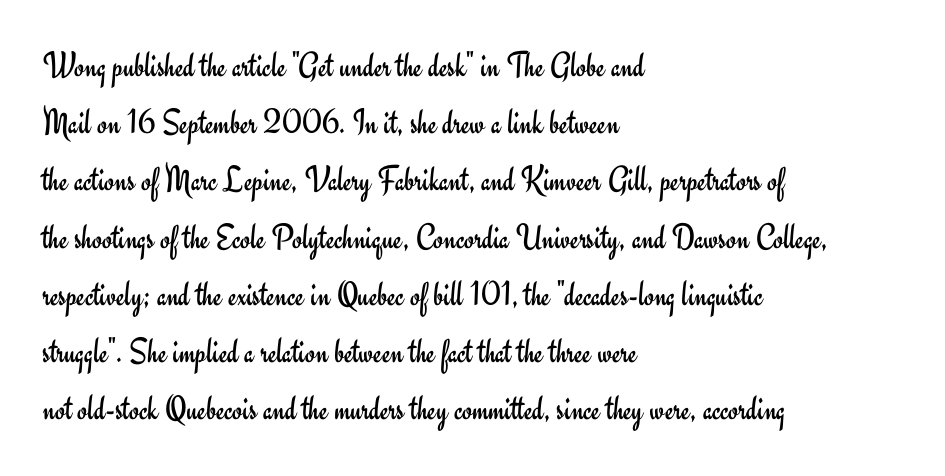
The letters sit at their default tracking, neither squeezed nor spread. This sample uses a sans-serif face. The gap between lines stays unmarked. Every row of glyphs begins at an identical x-position on the left.
